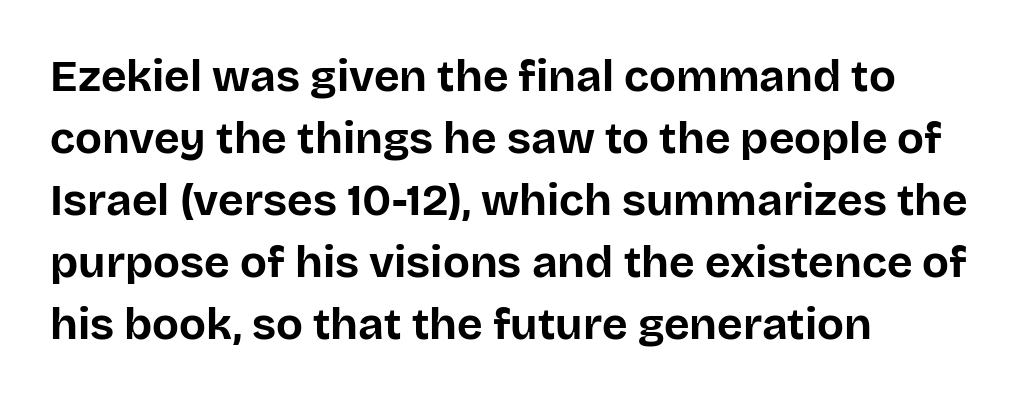
The image shows 44 px bold sans-serif type, upright; set left-aligned, normal line spacing (1.41x), normal letter spacing, not underlined; low stroke contrast and a large x-height.
